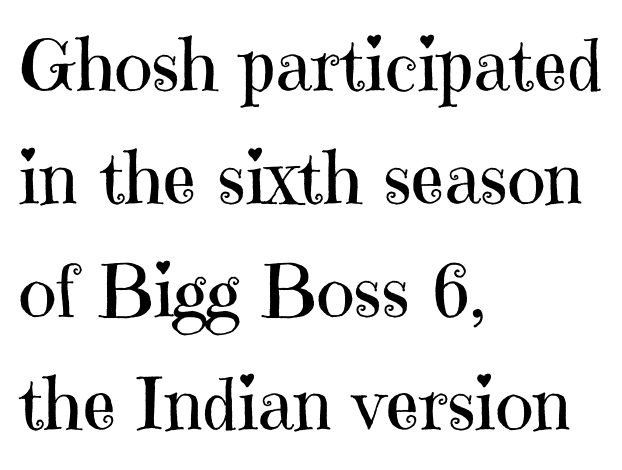
This rendering uses left alignment, leaving the right contour irregular. Stem width sits at or under what a default text font uses. This sample has the flowing, uneven cadence of proportional lettering. Typographically, this falls in the serif category. Notice how the stems are strictly vertical — no italics here.
